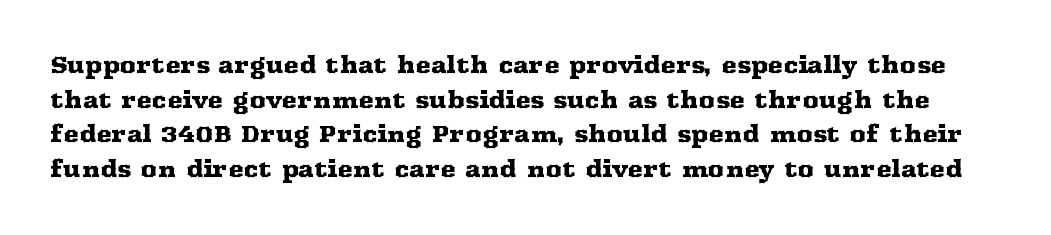
Spacing between characters is what you'd get straight out of the box. Any mark beneath the type? The region is blank. Upright lettering throughout. Horizontal bands of white between lines are of average thickness.
